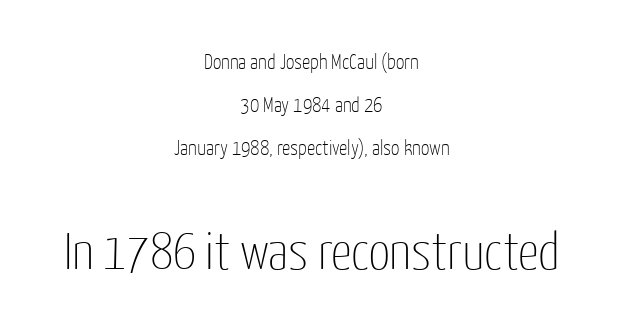
Q: Is the text bold? A: No.
Q: Is the text italic (slanted)? A: No, it is upright.
Q: Is the typeface a serif or a sans-serif typeface? A: Sans-serif.
Q: Is the text underlined? A: No.
Q: How is the paragraph aligned? A: Centered.
Q: Is the spacing between letters normal or unusually wide? A: Normal.
Q: Is the spacing between lines tight, normal or loose? A: Loose.
Q: Which block of text is set in a larger size, the first (top) or the second (bottom)? A: The second (bottom) one.
Q: Width (condensed, normal, or wide)? A: Condensed.
Q: Stroke contrast? A: Low.
Q: x-height? A: Medium.
Q: Monospaced? A: No.
